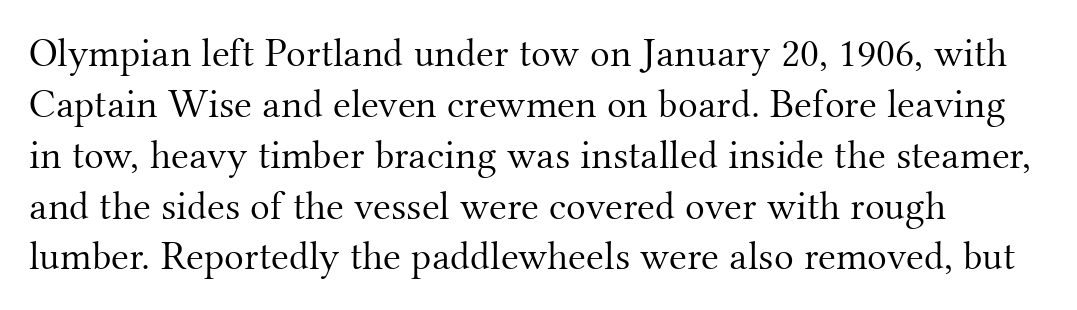
{"serif": "yes", "italic": "no", "bold": "no", "weight": "light", "width": "normal", "stroke_contrast": "medium", "x_height": "small", "monospaced": "no", "underline": "no", "align": "left", "line_spacing_ratio": 1.24, "letter_spacing": "normal", "letter_spacing_em": 0.0, "glyph_px": 41}
